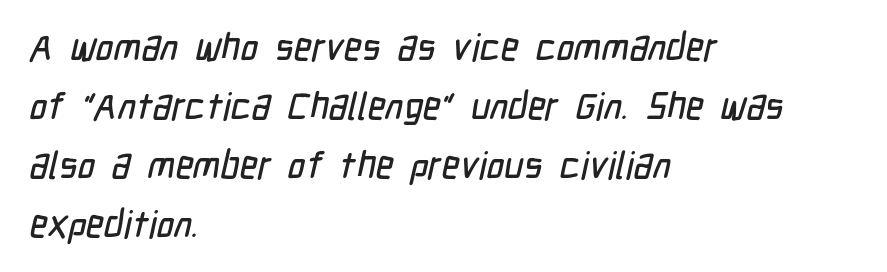
The image shows 38 px condensed sans-serif type; set left-aligned, normal line spacing (1.55x), normal letter spacing, not underlined; low stroke contrast and a medium x-height.
